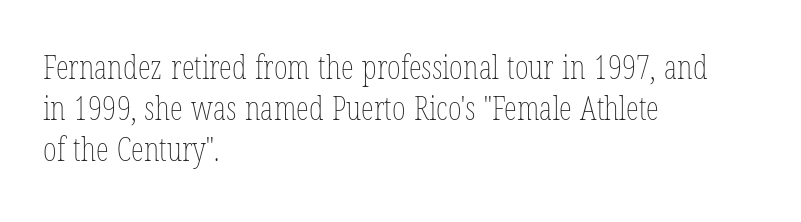
Each word holds together tightly as a unit, with standard inter-letter gaps. Is there much room between lines? A standard amount, neither cramped nor airy. Proportional: the letters do not fall into vertical columns. Unbolded letterforms with no extra heft. Italic? Not at all — the glyphs are vertical.
